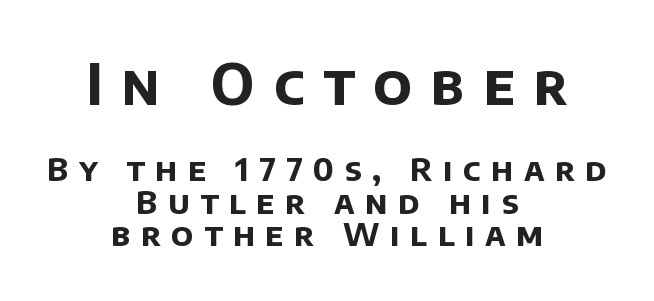
{"serif": "no", "bold": "yes", "weight": "bold", "width": "normal", "stroke_contrast": "low", "x_height": "large", "monospaced": "no", "underline": "no", "align": "center", "line_spacing": "tight", "line_spacing_ratio": 1.01, "letter_spacing": "wide", "letter_spacing_em": 0.33, "larger_block": "first", "size_ratio": 1.75, "glyph_px": 56}
